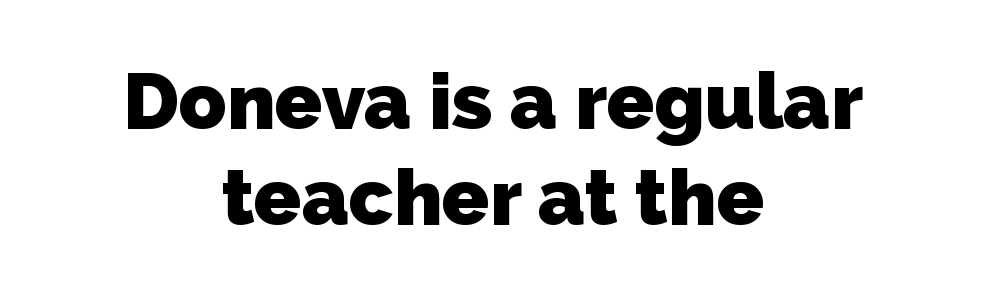
What weight is shown? A full bold with thick strokes. The letters carry no serifs — their stems end cleanly without finishing strokes. Alignment: centered. Looks like regular typesetting: each glyph gets only the width it needs. Letters rest on an invisible, unmarked baseline.
